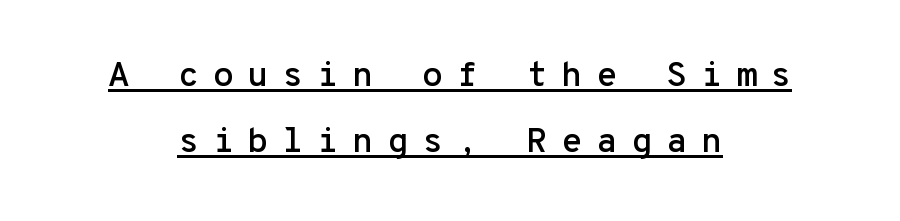
{"serif": "no", "italic": "no", "width": "normal", "stroke_contrast": "low", "x_height": "medium", "monospaced": "yes", "underline": "yes", "align": "center", "line_spacing_ratio": 1.88, "letter_spacing": "wide", "letter_spacing_em": 0.38, "glyph_px": 35}
